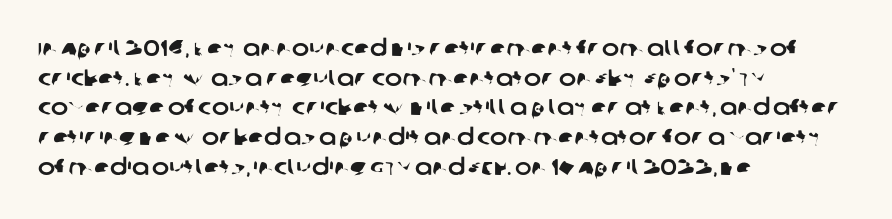
Q: Is the text underlined? A: No.
Q: How is the paragraph aligned? A: Left-aligned.
Q: Is the spacing between letters normal or unusually wide? A: Normal.
Q: Is the spacing between lines tight, normal or loose? A: Normal.
